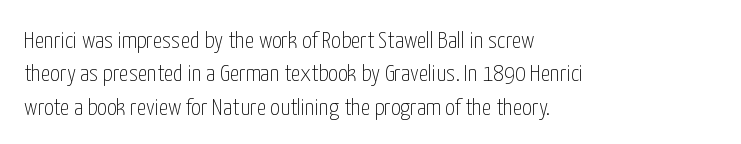
Q: Is the text bold? A: No.
Q: Is the text italic (slanted)? A: No, it is upright.
Q: Is the text underlined? A: No.
Q: How is the paragraph aligned? A: Left-aligned.
Q: Is the spacing between letters normal or unusually wide? A: Normal.
Q: Is the spacing between lines tight, normal or loose? A: Normal.
